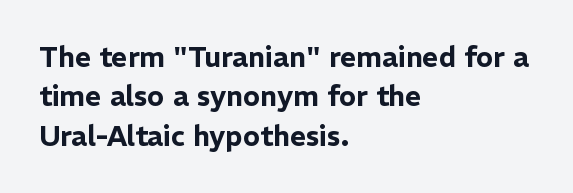
Q: Is the text italic (slanted)? A: No, it is upright.
Q: Is the typeface a serif or a sans-serif typeface? A: Sans-serif.
Q: Is the text underlined? A: No.
Q: How is the paragraph aligned? A: Left-aligned.
Q: Is the spacing between letters normal or unusually wide? A: Normal.
Q: Is the spacing between lines tight, normal or loose? A: Normal.
Q: Width (condensed, normal, or wide)? A: Normal.
Q: Stroke contrast? A: Low.
Q: x-height? A: Medium.
Q: Monospaced? A: No.
